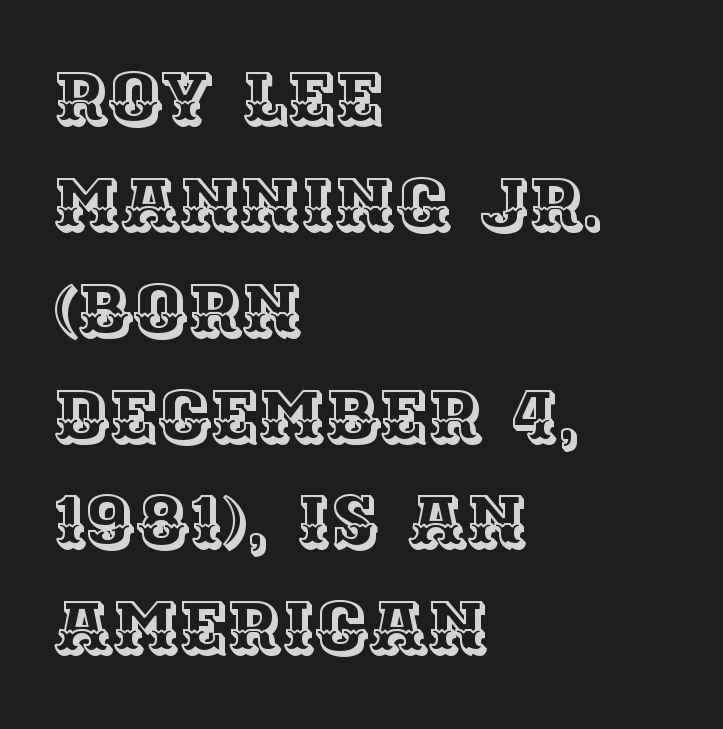
The image shows 73 px text type, upright; set left-aligned, normal line spacing (1.45x), normal letter spacing, not underlined; a large x-height.
